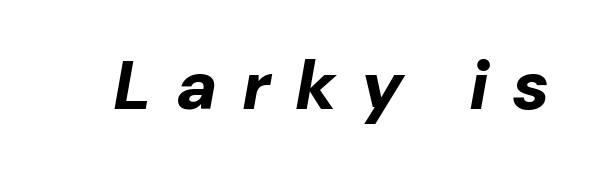
The passage shown is typed in a proportional face where columns would drift. Observe the wide spacing: letters keep a clear distance from each other. Slant detected: the letters are inclined. The sample has been set heavy, in full bold. Type without underlining.
